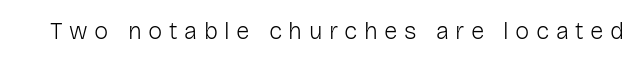
Q: Is the text bold? A: No.
Q: Is the text italic (slanted)? A: No, it is upright.
Q: Is the text underlined? A: No.
Q: Is the spacing between letters normal or unusually wide? A: Unusually wide.
